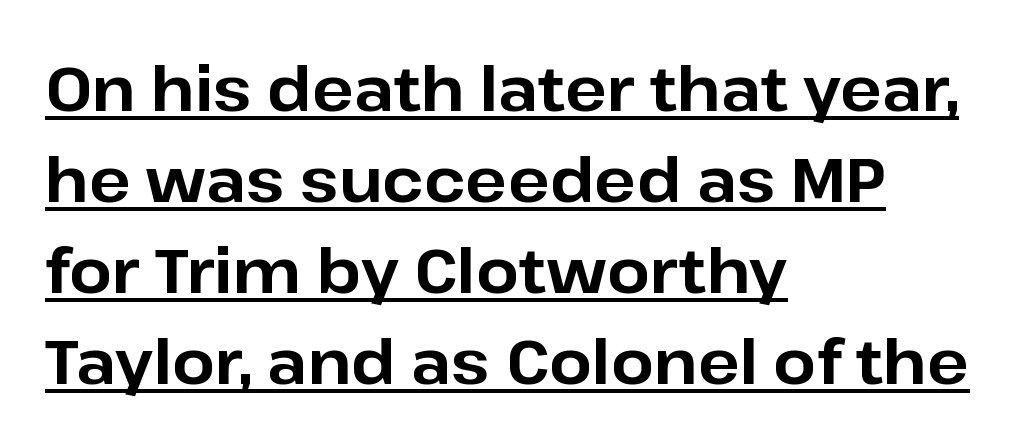
The image shows 61 px bold sans-serif type, upright; set left-aligned, normal line spacing (1.49x), normal letter spacing, underlined; low stroke contrast and a medium x-height.
